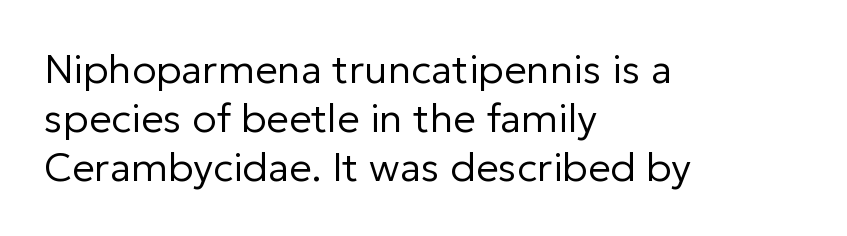
Q: Is the text bold? A: No.
Q: Is the text italic (slanted)? A: No, it is upright.
Q: Is the typeface a serif or a sans-serif typeface? A: Sans-serif.
Q: Is the text underlined? A: No.
Q: How is the paragraph aligned? A: Left-aligned.
Q: Is the spacing between letters normal or unusually wide? A: Normal.
Q: Width (condensed, normal, or wide)? A: Normal.
Q: Stroke contrast? A: Low.
Q: x-height? A: Medium.
Q: Monospaced? A: No.
